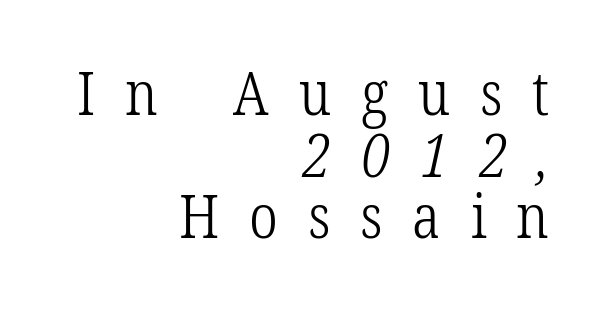
The image shows 61 px light, condensed serif type; set right-aligned, tight line spacing (1.01x), unusually wide letter spacing (+0.49 em), not underlined; low stroke contrast and a medium x-height.
